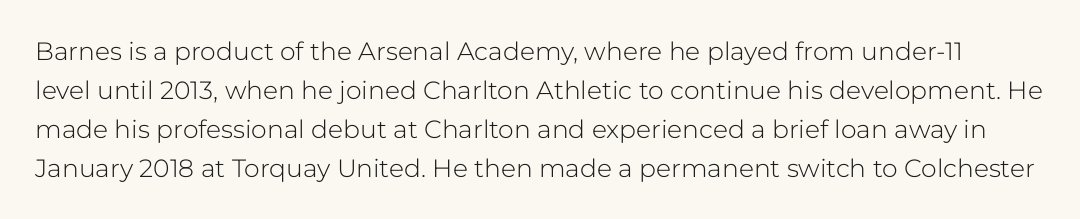
Q: Is the text bold? A: No.
Q: Is the text italic (slanted)? A: No, it is upright.
Q: Is the text underlined? A: No.
Q: Is the spacing between letters normal or unusually wide? A: Normal.
Q: Is the spacing between lines tight, normal or loose? A: Normal.
